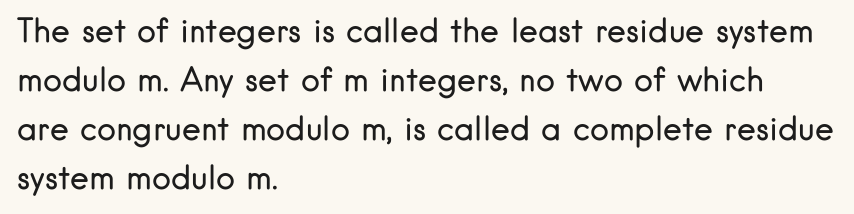
The letters look calm and open, with moderate or lighter stems. I'd call this a sans setting — the letters go barefoot. No italicization has been applied; the sample stays upright. Horizontal bands of white between lines are of average thickness. Line starts are locked; line ends wander.
